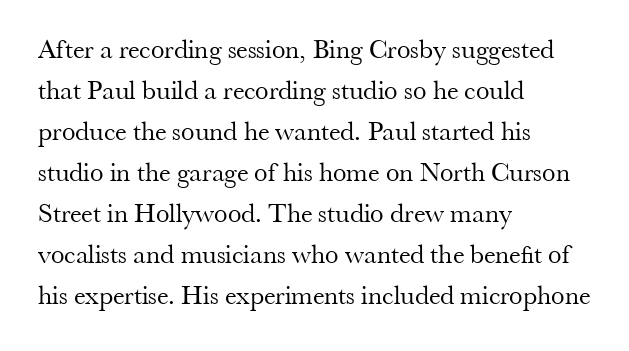
Q: Is the text bold? A: No.
Q: Is the text italic (slanted)? A: No, it is upright.
Q: Is the text underlined? A: No.
Q: How is the paragraph aligned? A: Left-aligned.
Q: Is the spacing between letters normal or unusually wide? A: Normal.
Q: Is the spacing between lines tight, normal or loose? A: Normal.
